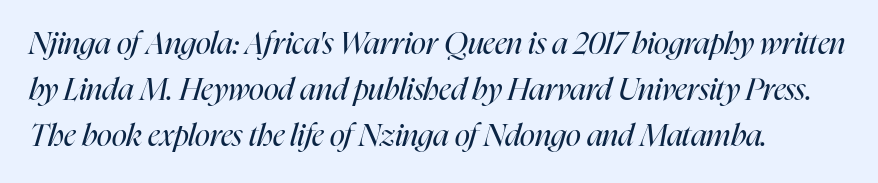
The image shows 31 px regular-weight, condensed type, italic (leaning right); set normal line spacing (1.49x), normal letter spacing, not underlined; high stroke contrast and a medium x-height.
